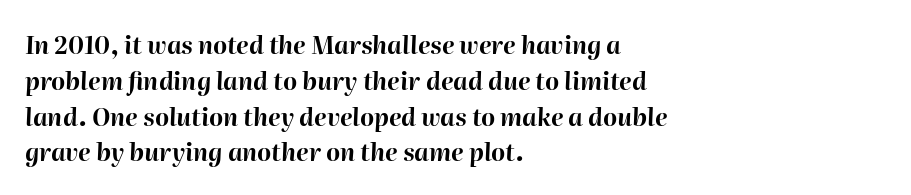
{"italic": "yes", "lean": "right", "slant_degrees": 2, "bold": "yes", "underline": "no", "align": "left", "line_spacing": "normal", "line_spacing_ratio": 1.49, "letter_spacing": "normal", "letter_spacing_em": 0.0, "glyph_px": 24}
